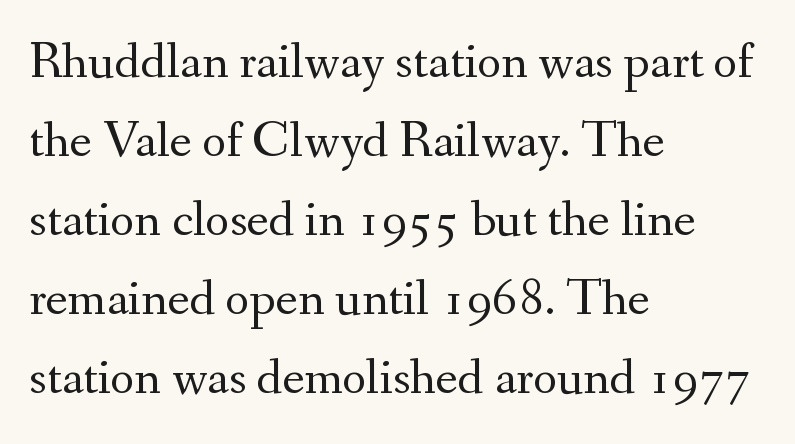
Compared with typical paragraphs, the rows here are spaced about the same. Standard letterfit; no display-style spreading of the glyphs. Think standard paragraph weight, or any step lighter than that. The specimen omits any rule beneath the text block's lines. The face used here is proportionally spaced, like ordinary book or web type. A student would call this left alignment; a typographer would say flush left, rag right.
